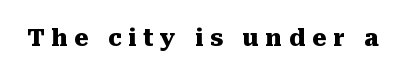
{"italic": "no", "bold": "yes", "underline": "no", "letter_spacing": "wide", "letter_spacing_em": 0.29, "glyph_px": 23}
